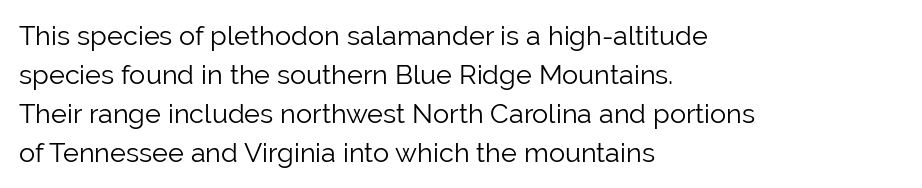
Q: Is the text bold? A: No.
Q: Is the text italic (slanted)? A: No, it is upright.
Q: Is the text underlined? A: No.
Q: How is the paragraph aligned? A: Left-aligned.
Q: Is the spacing between letters normal or unusually wide? A: Normal.
Q: Is the spacing between lines tight, normal or loose? A: Normal.
